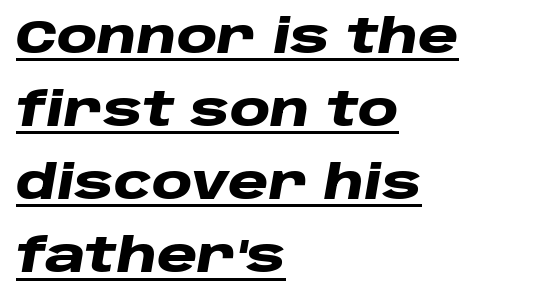
Q: Is the text bold? A: Yes.
Q: Is the text italic (slanted)? A: Yes, it leans right by about 10 degrees.
Q: Is the text underlined? A: Yes.
Q: How is the paragraph aligned? A: Left-aligned.
Q: Is the spacing between letters normal or unusually wide? A: Normal.
Q: Is the spacing between lines tight, normal or loose? A: Normal.
Q: Width (condensed, normal, or wide)? A: Wide.
Q: Stroke contrast? A: Low.
Q: x-height? A: Large.
Q: Monospaced? A: No.
